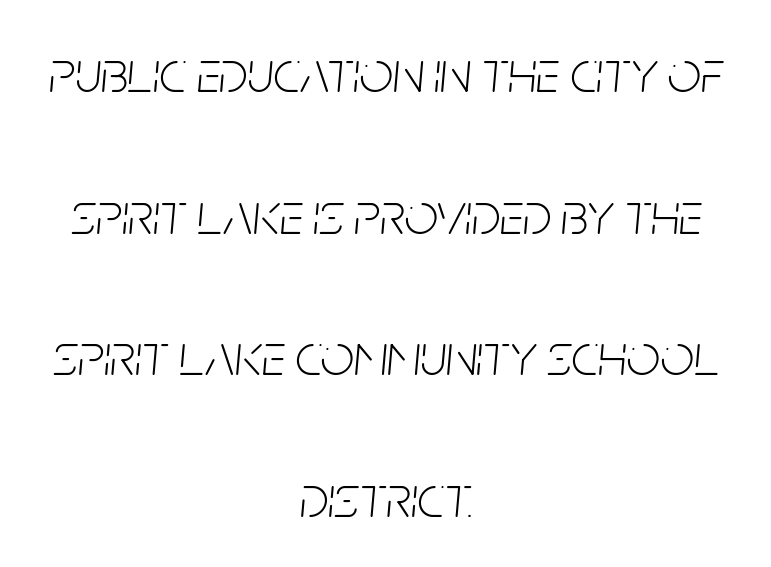
{"italic": "yes", "lean": "right", "slant_degrees": 5, "bold": "no", "weight": "light", "width": "condensed", "stroke_contrast": "low", "x_height": "large", "monospaced": "no", "underline": "no", "align": "center", "line_spacing": "loose", "line_spacing_ratio": 2.4, "letter_spacing": "normal", "letter_spacing_em": 0.0, "glyph_px": 59}
